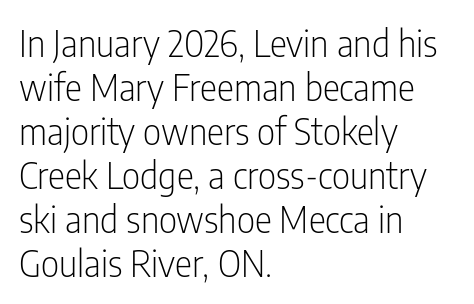
Q: Is the text bold? A: No.
Q: Is the text italic (slanted)? A: No, it is upright.
Q: Is the typeface a serif or a sans-serif typeface? A: Sans-serif.
Q: Is the text underlined? A: No.
Q: How is the paragraph aligned? A: Left-aligned.
Q: Is the spacing between letters normal or unusually wide? A: Normal.
Q: Width (condensed, normal, or wide)? A: Condensed.
Q: Stroke contrast? A: Low.
Q: x-height? A: Medium.
Q: Monospaced? A: No.
